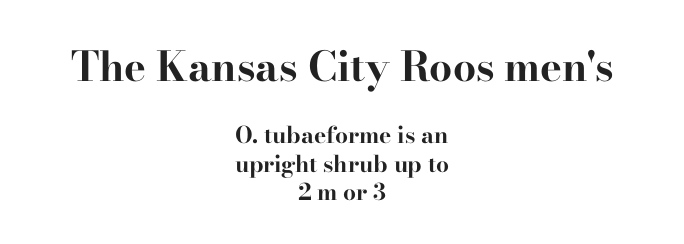
{"serif": "yes", "italic": "no", "bold": "yes", "weight": "bold", "width": "wide", "stroke_contrast": "high", "x_height": "small", "monospaced": "no", "underline": "no", "align": "center", "line_spacing_ratio": 1.23, "letter_spacing": "normal", "letter_spacing_em": 0.0, "larger_block": "first", "size_ratio": 1.78, "glyph_px": 41}
